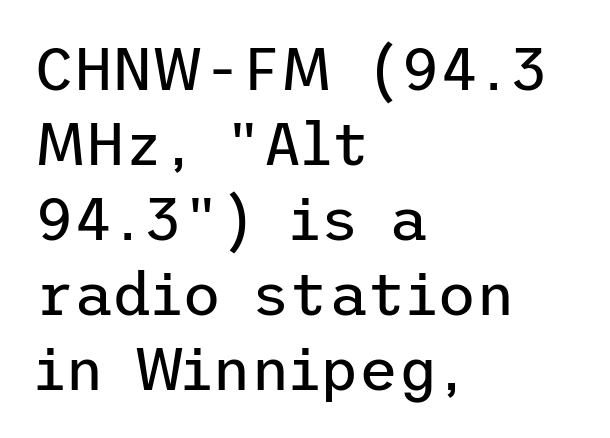
Students, observe: this is what conventionally led text looks like. Style check: upright. The letters sit at their default tracking, neither squeezed nor spread. Look at the bottom of the vertical strokes: they stop flat, with no serifs. Line beginnings align vertically; line endings do not.
